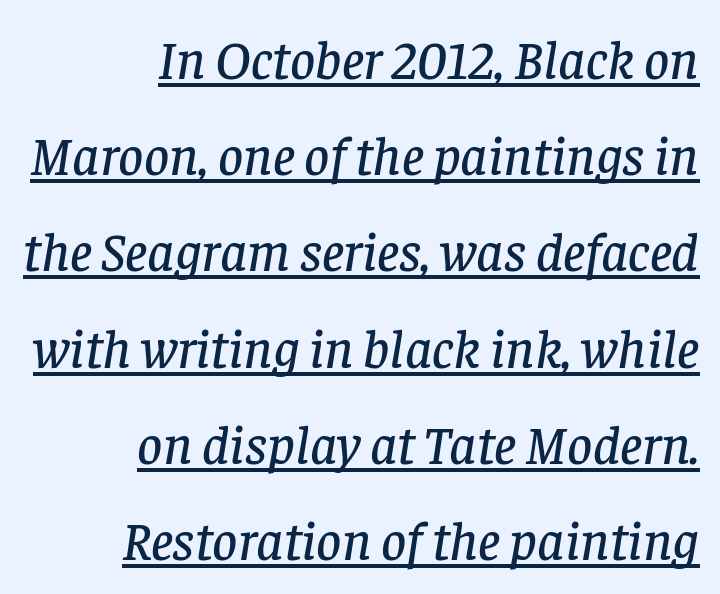
{"serif": "yes", "italic": "yes", "lean": "right", "slant_degrees": 8, "width": "normal", "stroke_contrast": "low", "x_height": "large", "monospaced": "no", "underline": "yes", "align": "right", "line_spacing_ratio": 1.75, "letter_spacing": "normal", "letter_spacing_em": 0.0, "glyph_px": 55}
